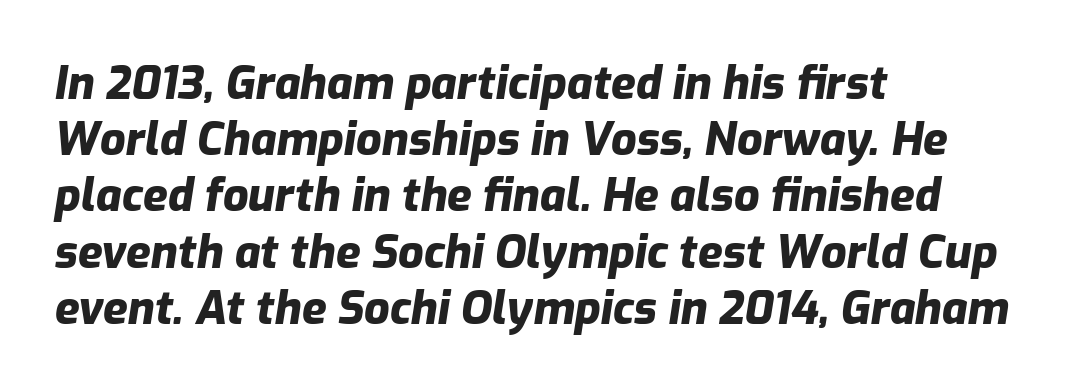
{"italic": "yes", "lean": "right", "slant_degrees": 9, "bold": "yes", "weight": "heavy", "width": "normal", "stroke_contrast": "low", "x_height": "medium", "monospaced": "no", "underline": "no", "align": "left", "line_spacing": "normal", "line_spacing_ratio": 1.25, "letter_spacing": "normal", "letter_spacing_em": 0.0, "glyph_px": 45}
